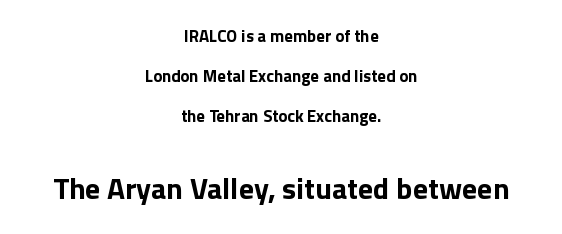
Q: Is the text bold? A: Yes.
Q: Is the text italic (slanted)? A: No, it is upright.
Q: Is the typeface a serif or a sans-serif typeface? A: Sans-serif.
Q: Is the text underlined? A: No.
Q: How is the paragraph aligned? A: Centered.
Q: Is the spacing between letters normal or unusually wide? A: Normal.
Q: Is the spacing between lines tight, normal or loose? A: Loose.
Q: Which block of text is set in a larger size, the first (top) or the second (bottom)? A: The second (bottom) one.
Q: Width (condensed, normal, or wide)? A: Normal.
Q: x-height? A: Medium.
Q: Monospaced? A: No.
